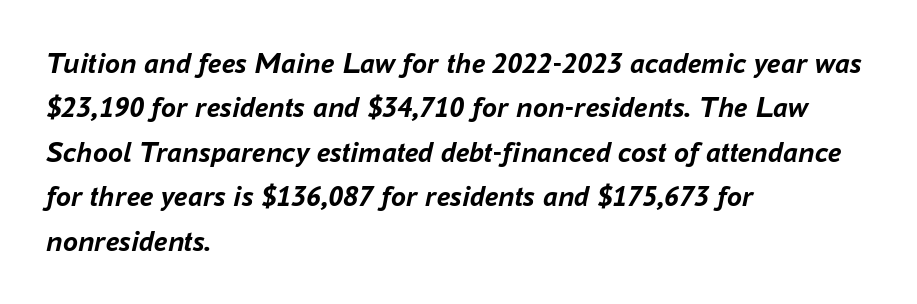
The image shows 30 px semibold type, italic (leaning right); set left-aligned, normal line spacing (1.48x), normal letter spacing, not underlined; low stroke contrast and a medium x-height.
